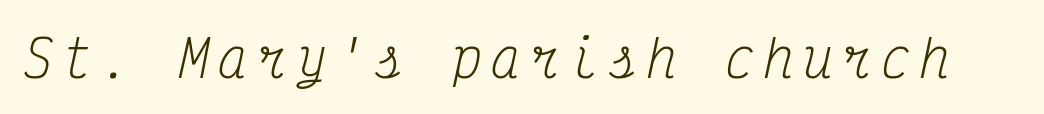
Typographically, this falls in the serif category. Each stroke keeps to a modest, everyday thickness or less. The string is rendered with underlining switched off. Compared with ordinary roman type, these characters are visibly tilted. Here the designer chose a console-style face with uniform glyph widths.
